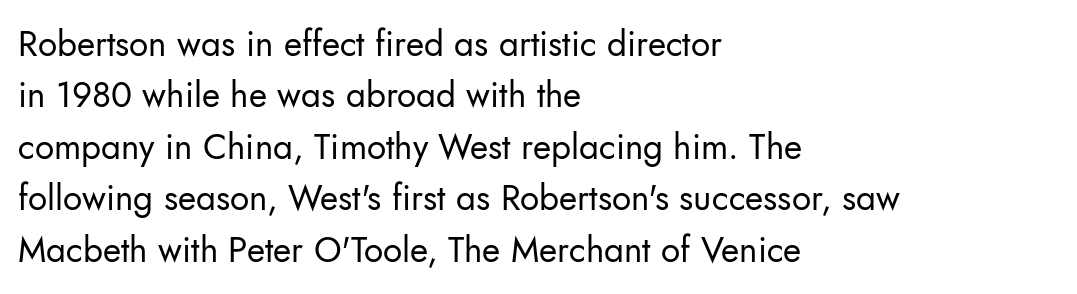
The image shows 35 px regular-weight sans-serif type, upright; set left-aligned, normal line spacing (1.47x), normal letter spacing, not underlined; low stroke contrast and a small x-height.
